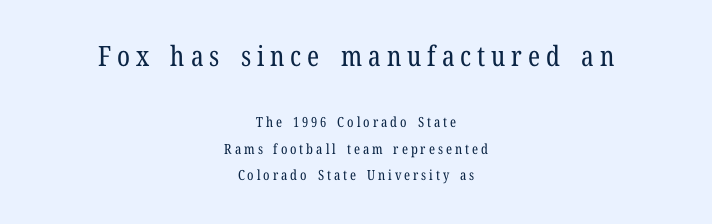
Q: Is the text bold? A: No.
Q: Is the text italic (slanted)? A: No, it is upright.
Q: Is the typeface a serif or a sans-serif typeface? A: Serif.
Q: Is the text underlined? A: No.
Q: How is the paragraph aligned? A: Centered.
Q: Is the spacing between letters normal or unusually wide? A: Unusually wide.
Q: Which block of text is set in a larger size, the first (top) or the second (bottom)? A: The first (top) one.
Q: Width (condensed, normal, or wide)? A: Condensed.
Q: Stroke contrast? A: Low.
Q: x-height? A: Medium.
Q: Monospaced? A: No.
